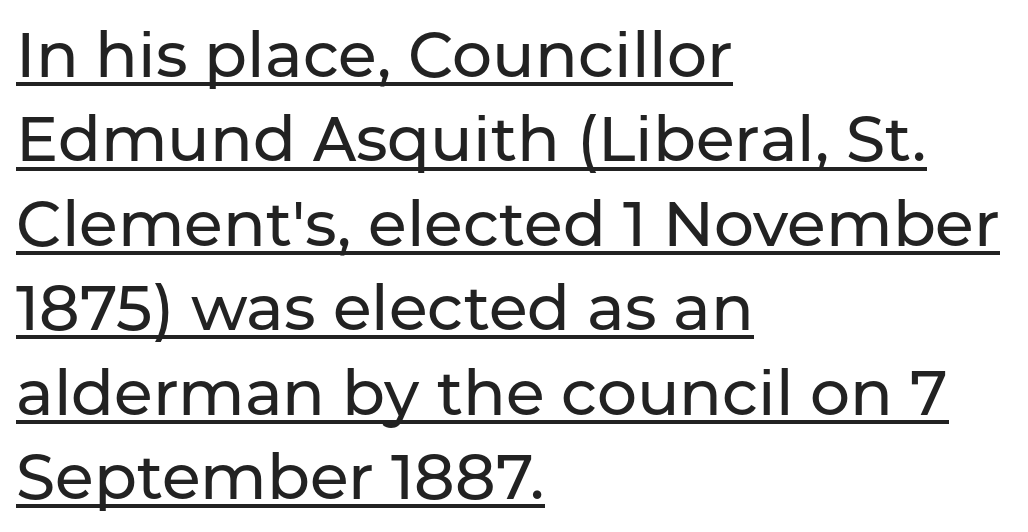
Q: Is the text italic (slanted)? A: No, it is upright.
Q: Is the typeface a serif or a sans-serif typeface? A: Sans-serif.
Q: Is the text underlined? A: Yes.
Q: How is the paragraph aligned? A: Left-aligned.
Q: Is the spacing between letters normal or unusually wide? A: Normal.
Q: Is the spacing between lines tight, normal or loose? A: Normal.
Q: Width (condensed, normal, or wide)? A: Normal.
Q: Stroke contrast? A: Low.
Q: x-height? A: Medium.
Q: Monospaced? A: No.
